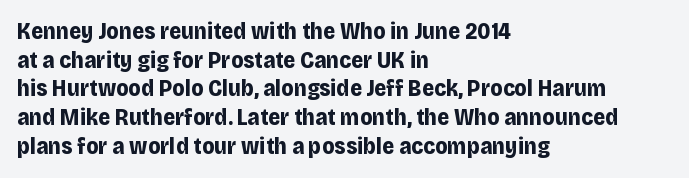
Q: Is the text bold? A: Yes.
Q: Is the text italic (slanted)? A: No, it is upright.
Q: Is the text underlined? A: No.
Q: How is the paragraph aligned? A: Left-aligned.
Q: Is the spacing between letters normal or unusually wide? A: Normal.
Q: Is the spacing between lines tight, normal or loose? A: Normal.
